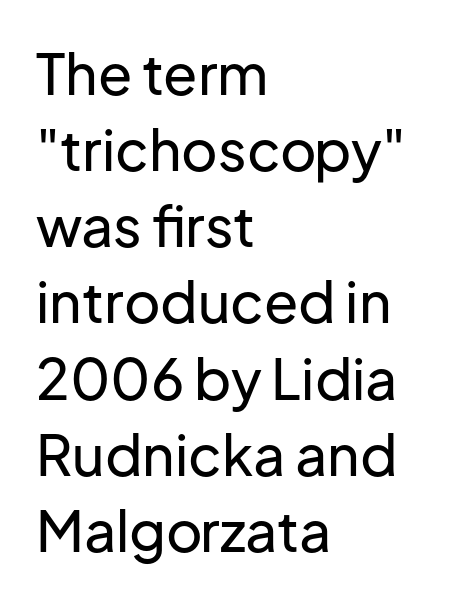
The image shows 56 px sans-serif type, upright; set left-aligned, normal line spacing (1.36x), normal letter spacing, not underlined; low stroke contrast and a medium x-height.
